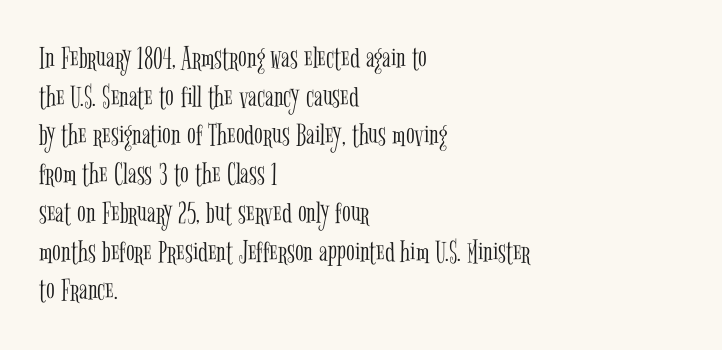
Q: Is the text bold? A: No.
Q: Is the text italic (slanted)? A: No, it is upright.
Q: Is the typeface a serif or a sans-serif typeface? A: Serif.
Q: Is the text underlined? A: No.
Q: How is the paragraph aligned? A: Left-aligned.
Q: Is the spacing between letters normal or unusually wide? A: Normal.
Q: Width (condensed, normal, or wide)? A: Condensed.
Q: Stroke contrast? A: Low.
Q: x-height? A: Medium.
Q: Monospaced? A: No.
